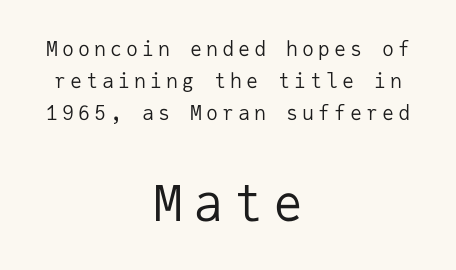
The image shows 50 px regular-weight sans-serif type, upright, monospaced; set centered, normal line spacing (1.6x), unusually wide letter spacing (+0.2 em), not underlined; the second (bottom) block is 2.5x larger; low stroke contrast and a medium x-height.
